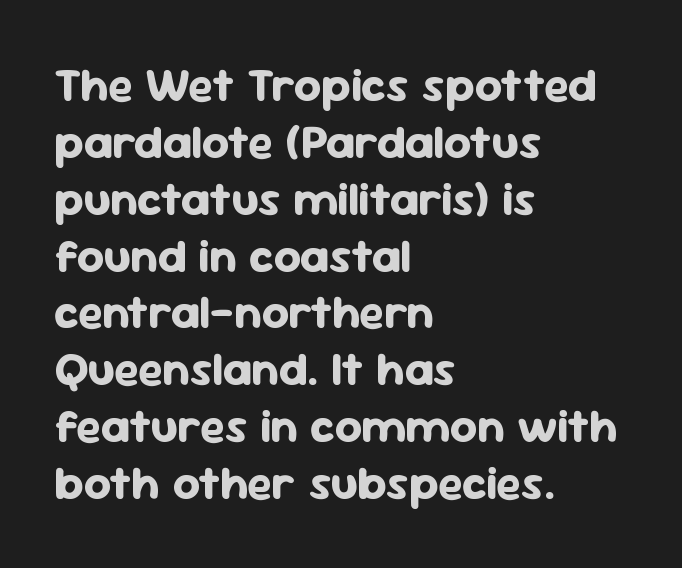
{"serif": "no", "italic": "no", "bold": "yes", "weight": "bold", "width": "normal", "stroke_contrast": "low", "x_height": "medium", "monospaced": "no", "underline": "no", "align": "left", "line_spacing_ratio": 1.21, "letter_spacing": "normal", "letter_spacing_em": 0.0, "glyph_px": 47}
